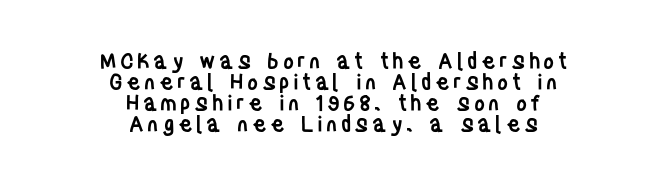
The image shows 21 px text type, upright; set centered, tight line spacing (1.0x), not underlined.
